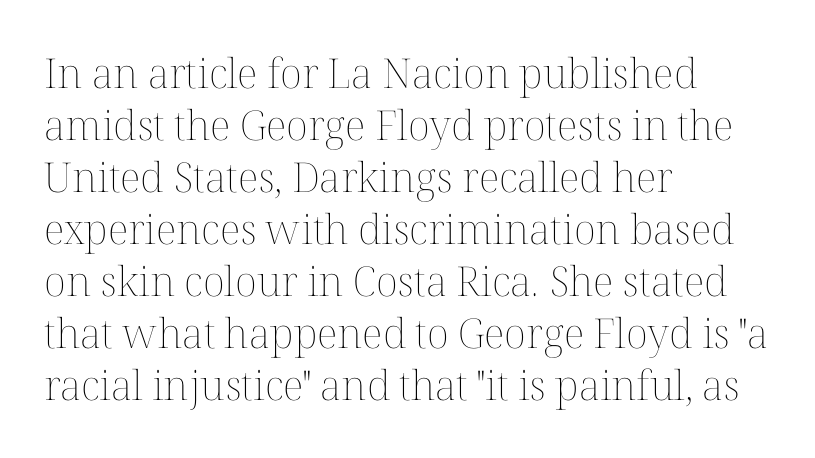
The passage shown is typed in a proportional face where columns would drift. Inter-character spacing is left at the font's built-in metrics. This sample uses an upright cut, with every glyph sitting square on the baseline. The leading is moderate, giving the passage an even texture.
